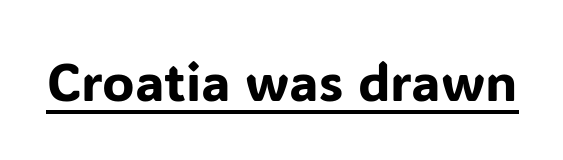
What decoration does the sample have? An underline. The designer went with a sans here, leaving each stem footless. Default kerning and tracking; the words read as compact shapes. The rendering uses natural spacing where letterforms have individual widths. Italic: no, the glyphs are upright roman.
